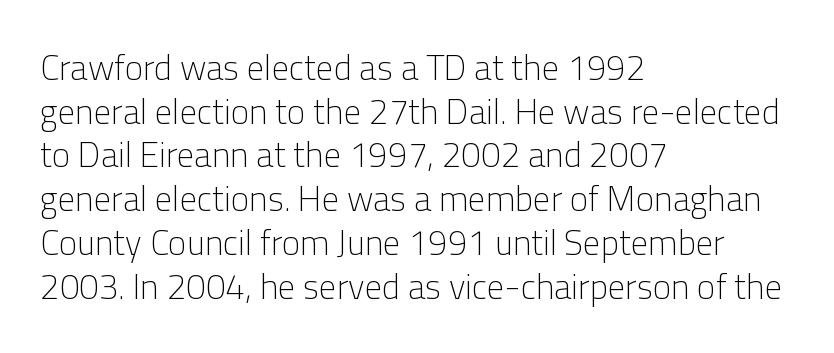
The typeface has the unassuming heft of standard copy or less. Caption: standard tracking, unaltered. A typesetter would label this face a sans. The letters stand upright; this is a roman face.
